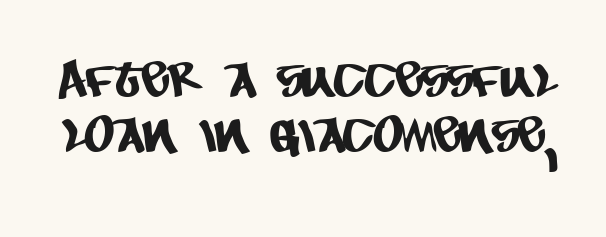
Does the type have serifs? No, each stem ends abruptly. Do the characters align in a grid? No, the font is proportional. Cramped leading. How are the letters spaced? Ordinarily, with no added tracking. Underlining? Definitely not there.
